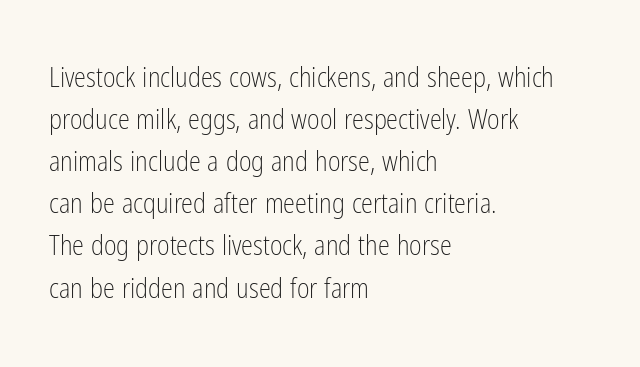
Each new line begins a customary step beneath the previous one. The passage shown is not underscored anywhere. Weight: not bold — regular or lighter. Nope, not italic — everything's standing straight. A classic flush-left, rag-right setting is used for this passage.
